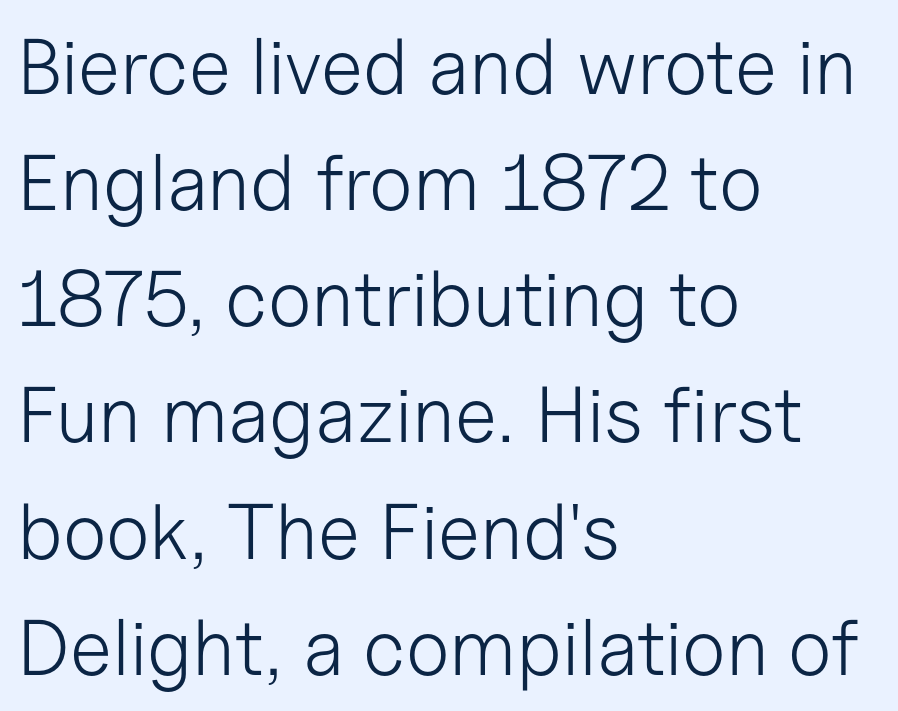
Letters have the restrained weight of plain body copy at most. The area under the type is left untouched. The letters stand upright; this is a roman face. Does extra space separate the letters? No, they use regular spacing. Whoever set this chose a conventional vertical rhythm.
